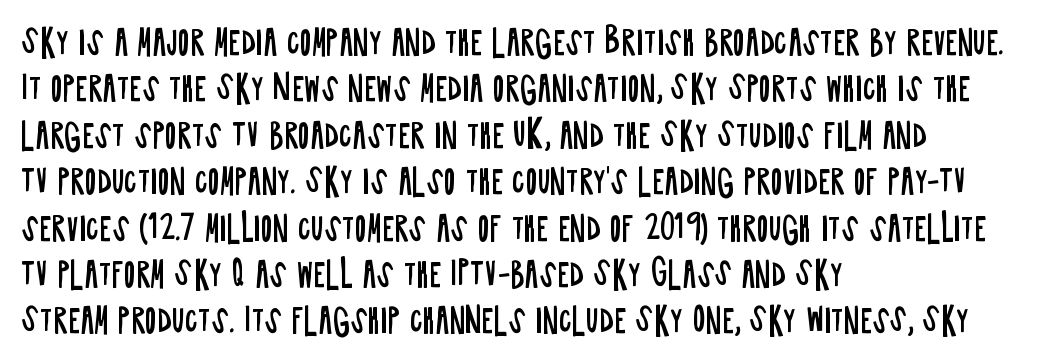
The ragged edge is on the right, which tells us the setting is flush left. Ink coverage per letter is moderate at most. The type is set solid horizontally, with unmodified tracking. Any mark beneath the type? The region is blank. Each new line begins a customary step beneath the previous one.
